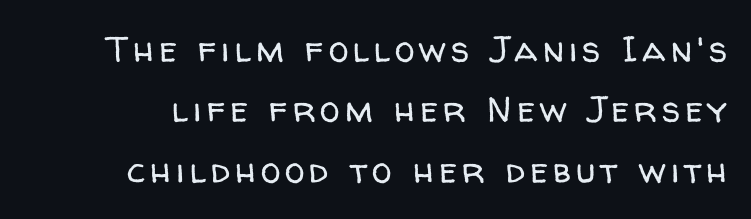
The image shows 36 px regular-weight sans-serif type, upright; set normal line spacing (1.68x), not underlined; low stroke contrast and a medium x-height.
